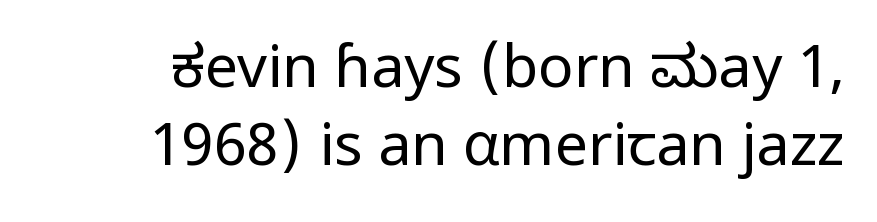
Q: Is the text bold? A: No.
Q: Is the text italic (slanted)? A: No, it is upright.
Q: Is the typeface a serif or a sans-serif typeface? A: Sans-serif.
Q: Is the text underlined? A: No.
Q: Is the spacing between letters normal or unusually wide? A: Normal.
Q: Is the spacing between lines tight, normal or loose? A: Normal.
Q: Width (condensed, normal, or wide)? A: Normal.
Q: Stroke contrast? A: Low.
Q: x-height? A: Medium.
Q: Monospaced? A: No.
